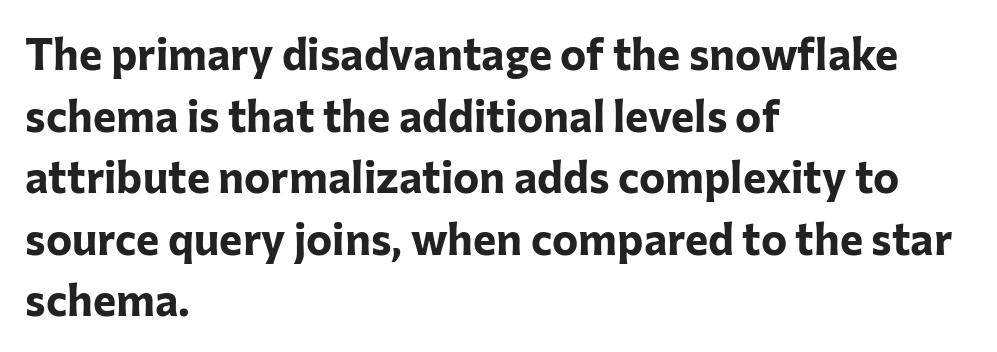
Unlike italic type, these characters show no tilt at all. The space directly below the letters is spotless. Varying glyph widths throughout — classic text-font behaviour. Plenty of ink on the page — the face is bold. The ragged edge is on the right, which tells us the setting is flush left.
